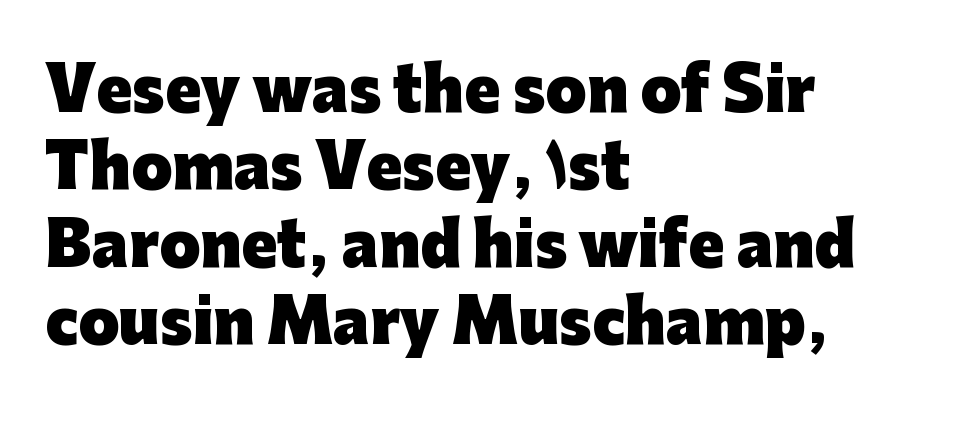
{"serif": "no", "italic": "no", "bold": "yes", "weight": "heavy", "width": "normal", "stroke_contrast": "low", "x_height": "medium", "monospaced": "no", "underline": "no", "align": "left", "line_spacing": "normal", "line_spacing_ratio": 1.31, "letter_spacing": "normal", "letter_spacing_em": 0.0, "glyph_px": 59}
